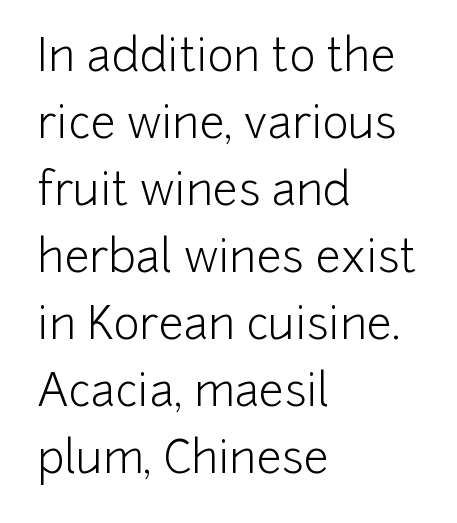
The image shows 45 px light sans-serif type, upright; set left-aligned, normal line spacing (1.49x), normal letter spacing, not underlined; low stroke contrast and a medium x-height.
